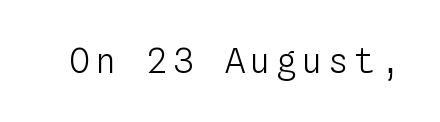
Q: Is the text bold? A: No.
Q: Is the text italic (slanted)? A: No, it is upright.
Q: Is the text underlined? A: No.
Q: Width (condensed, normal, or wide)? A: Normal.
Q: Stroke contrast? A: Low.
Q: x-height? A: Medium.
Q: Monospaced? A: Yes.
